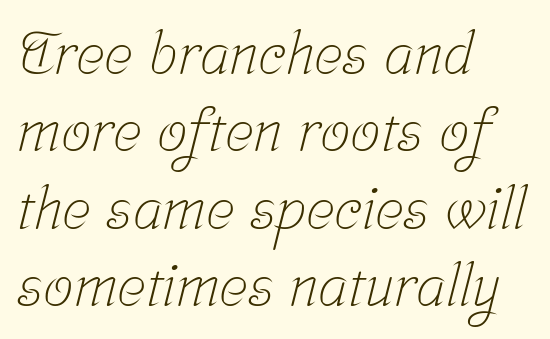
{"serif": "yes", "bold": "no", "weight": "light", "width": "condensed", "stroke_contrast": "low", "x_height": "medium", "monospaced": "no", "underline": "no", "align": "left", "line_spacing": "normal", "line_spacing_ratio": 1.29, "letter_spacing": "normal", "letter_spacing_em": 0.0, "glyph_px": 60}
